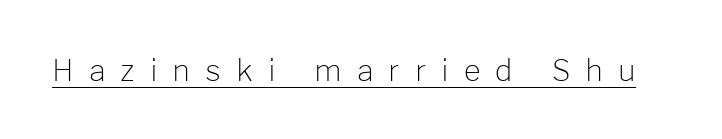
Q: Is the text bold? A: No.
Q: Is the text italic (slanted)? A: No, it is upright.
Q: Is the typeface a serif or a sans-serif typeface? A: Sans-serif.
Q: Is the text underlined? A: Yes.
Q: Is the spacing between letters normal or unusually wide? A: Unusually wide.
Q: Width (condensed, normal, or wide)? A: Normal.
Q: Stroke contrast? A: Low.
Q: x-height? A: Medium.
Q: Monospaced? A: No.
